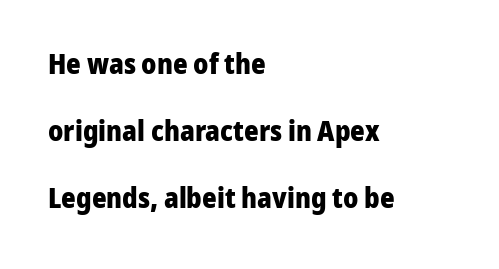
The image shows 28 px heavy sans-serif type, upright; set left-aligned, loose line spacing (2.4x), normal letter spacing, not underlined; low stroke contrast and a medium x-height.
